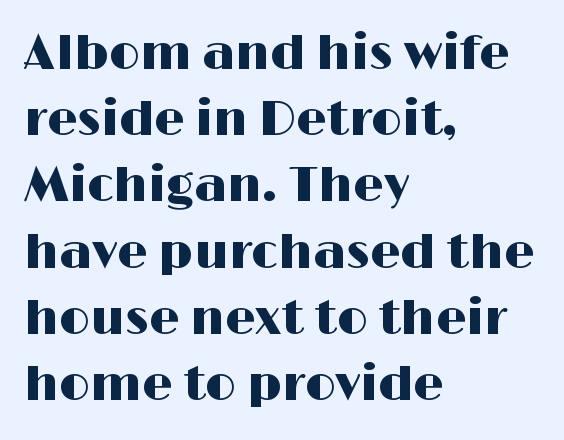
The image shows 48 px wide sans-serif type, upright; set left-aligned, normal line spacing (1.38x), normal letter spacing, not underlined; high stroke contrast and a medium x-height.
